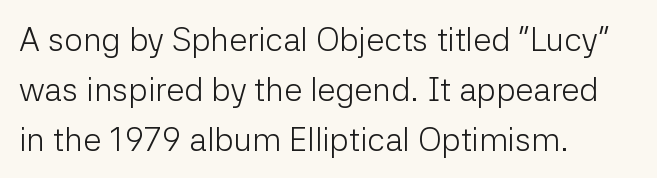
Q: Is the text bold? A: No.
Q: Is the text italic (slanted)? A: No, it is upright.
Q: Is the typeface a serif or a sans-serif typeface? A: Sans-serif.
Q: Is the text underlined? A: No.
Q: How is the paragraph aligned? A: Left-aligned.
Q: Is the spacing between letters normal or unusually wide? A: Normal.
Q: Is the spacing between lines tight, normal or loose? A: Normal.
Q: Width (condensed, normal, or wide)? A: Normal.
Q: Stroke contrast? A: Low.
Q: x-height? A: Medium.
Q: Monospaced? A: No.
